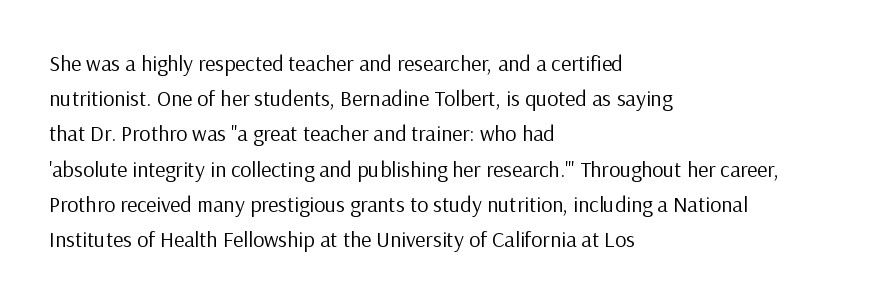
{"italic": "no", "bold": "no", "underline": "no", "align": "left", "line_spacing": "normal", "line_spacing_ratio": 1.6, "letter_spacing": "normal", "letter_spacing_em": 0.0, "glyph_px": 22}
